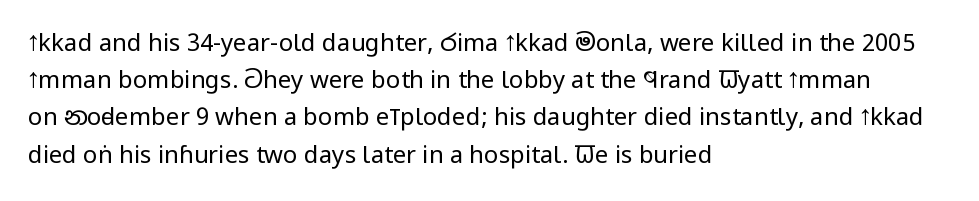
The image shows 24 px text type, upright; set left-aligned, normal line spacing (1.55x), normal letter spacing, not underlined.
